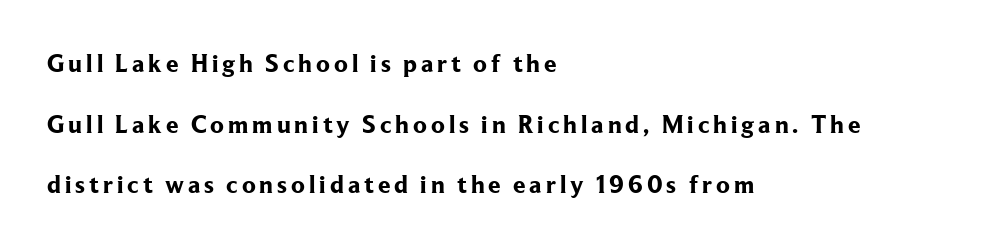
In CSS terms this would be text-align: left. The strokes are fattened all the way to bold. These lines stand farther apart than default settings would place them. Vertical strokes here are truly vertical. Only glyphs here, with clear space below each row.
